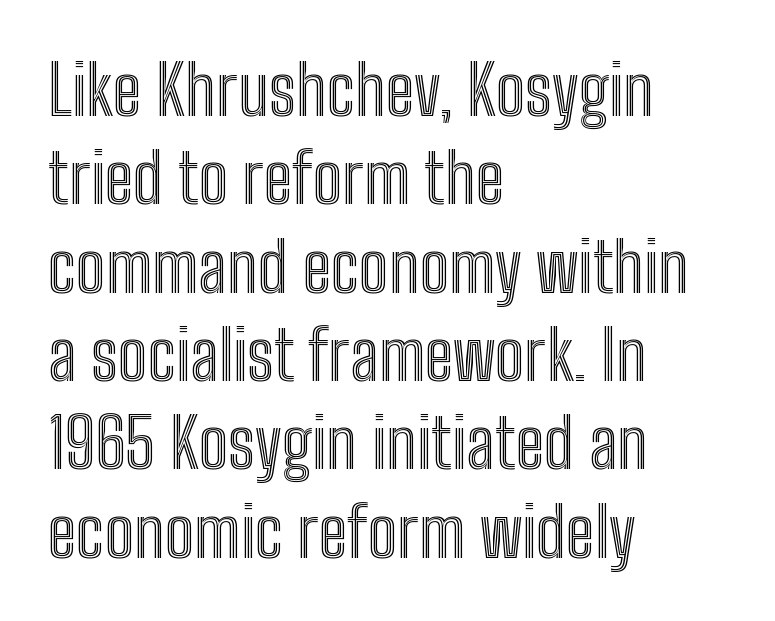
{"italic": "no", "width": "condensed", "x_height": "medium", "monospaced": "no", "underline": "no", "align": "left", "line_spacing": "normal", "line_spacing_ratio": 1.28, "letter_spacing": "normal", "letter_spacing_em": 0.0, "glyph_px": 69}
